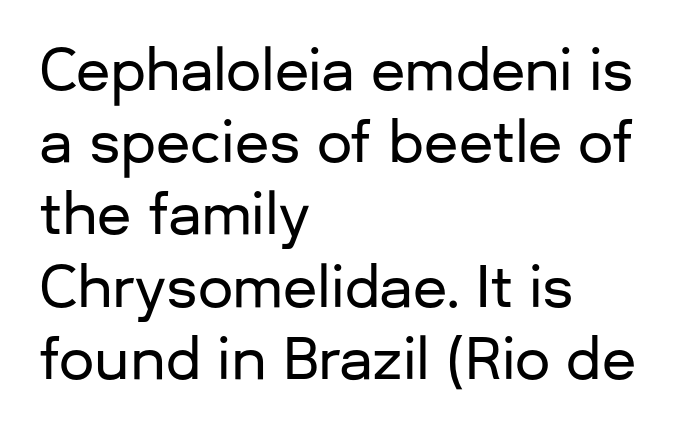
Between one letter and the next there's only the usual sliver of space. Notice how the stems are strictly vertical — no italics here. Is this a sans? Yes — the strokes have no serifs. This block has exactly the height ordinary leading produces.
